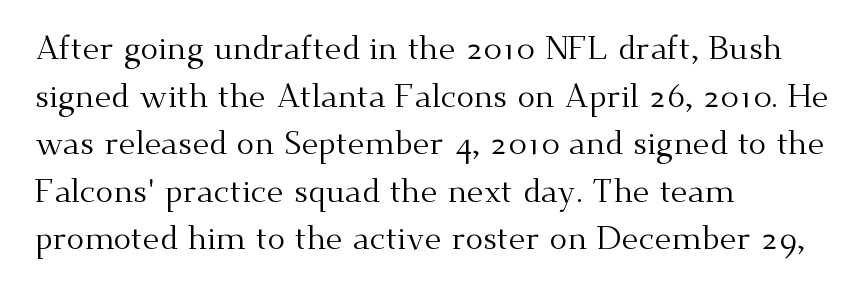
The image shows 33 px regular-weight serif type, upright; set left-aligned, normal line spacing (1.44x), normal letter spacing, not underlined; medium stroke contrast and a small x-height.
